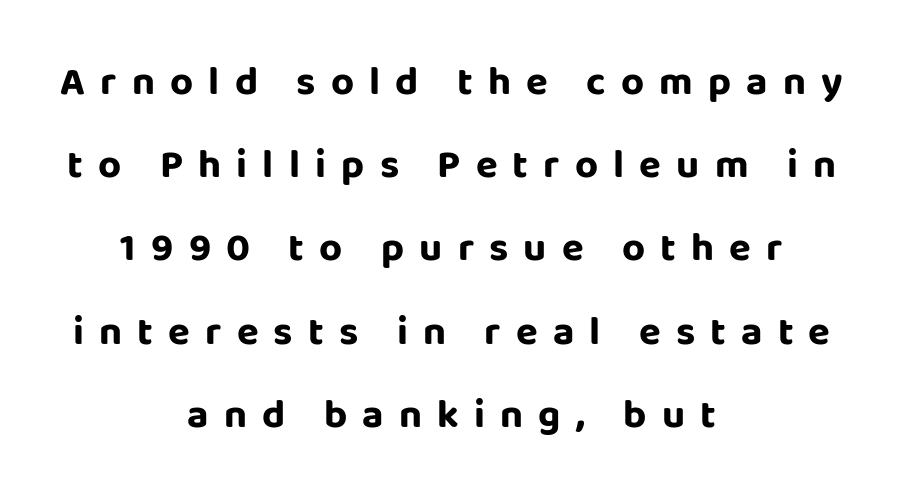
The image shows 40 px bold sans-serif type, upright; set centered, loose line spacing (2.08x), unusually wide letter spacing (+0.38 em), not underlined; low stroke contrast and a large x-height.
